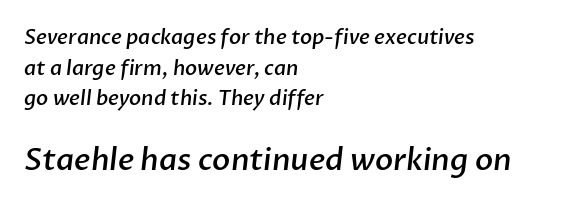
Note: smaller setting up top, larger setting below. Compared with typical body copy, the letter spacing here is the same. Each line starts at the same left margin while the right side varies. The vertical gap from one line to the next is medium.
